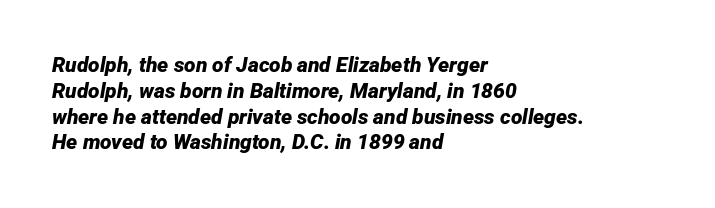
The image shows 21 px bold type, italic (leaning right); set left-aligned, line spacing 1.23x, normal letter spacing, not underlined.
